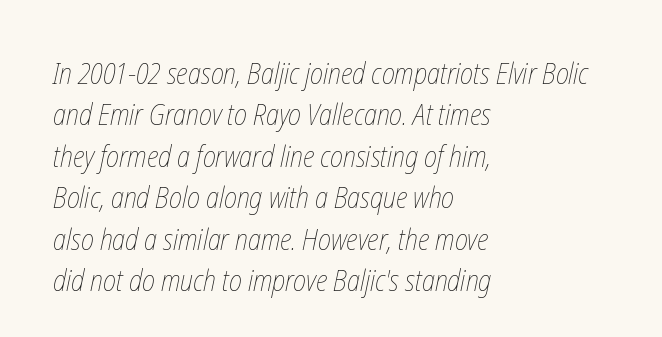
{"bold": "no", "weight": "thin", "width": "condensed", "stroke_contrast": "low", "x_height": "medium", "monospaced": "no", "underline": "no", "align": "left", "line_spacing": "normal", "line_spacing_ratio": 1.43, "letter_spacing": "normal", "letter_spacing_em": 0.0, "glyph_px": 29}
